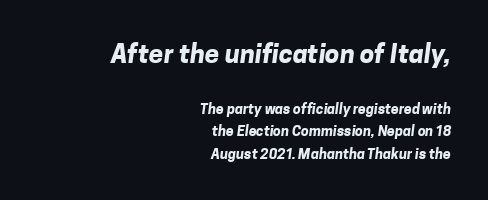
The typesetting leans heavy: a genuine bold. How would I describe the line gaps? Plain and ordinary. Bigger letters appear in the top chunk; the bottom chunk is reduced. Each word holds together tightly as a unit, with standard inter-letter gaps. Is the block centered? No — it sits flush against the right margin.
